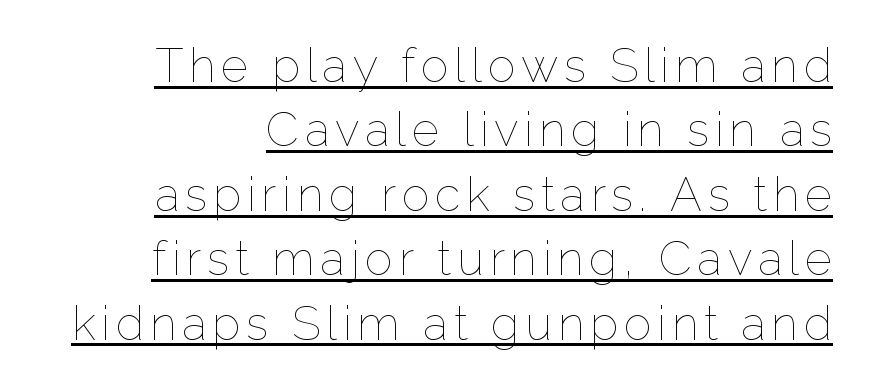
One glance says typical: line gaps are just what's usual. The glyphs are accompanied by a horizontal stroke just below them. The strokes carry an ordinary text weight at most. Tall strokes in this sample are plumb rather than angled. Looks like regular typesetting: each glyph gets only the width it needs.
